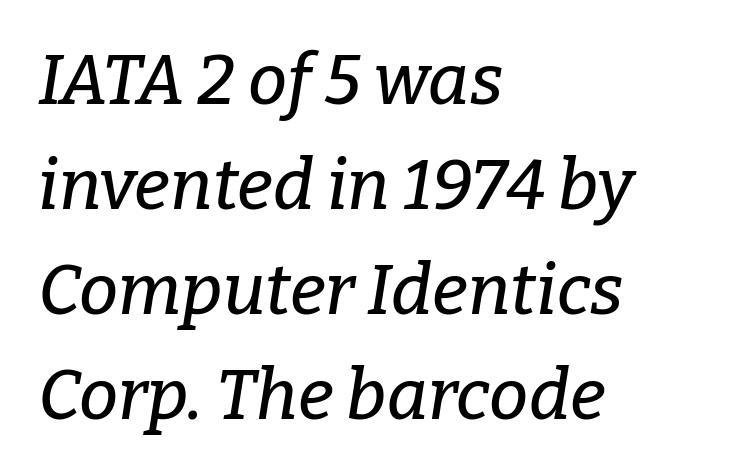
{"serif": "yes", "italic": "yes", "lean": "right", "slant_degrees": 9, "width": "normal", "stroke_contrast": "low", "x_height": "medium", "monospaced": "no", "underline": "no", "align": "left", "line_spacing": "normal", "line_spacing_ratio": 1.5, "letter_spacing": "normal", "letter_spacing_em": 0.0, "glyph_px": 70}
